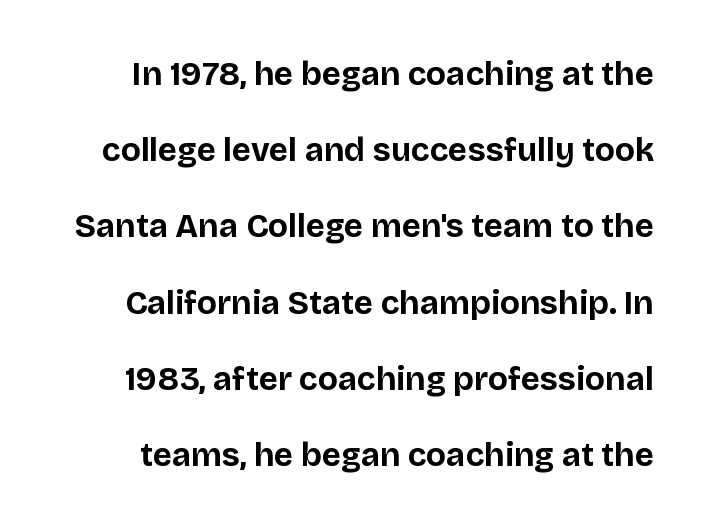
Q: Is the text bold? A: Yes.
Q: Is the text italic (slanted)? A: No, it is upright.
Q: Is the typeface a serif or a sans-serif typeface? A: Sans-serif.
Q: Is the text underlined? A: No.
Q: Is the spacing between letters normal or unusually wide? A: Normal.
Q: Is the spacing between lines tight, normal or loose? A: Loose.
Q: Width (condensed, normal, or wide)? A: Normal.
Q: Stroke contrast? A: Low.
Q: x-height? A: Large.
Q: Monospaced? A: No.
